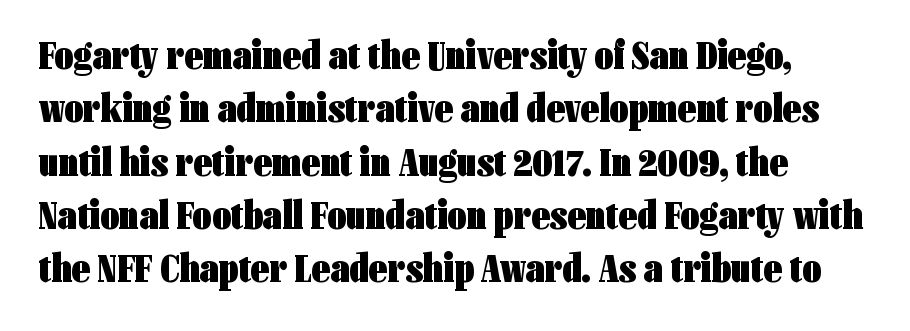
Q: Is the text bold? A: Yes.
Q: Is the text italic (slanted)? A: No, it is upright.
Q: Is the typeface a serif or a sans-serif typeface? A: Sans-serif.
Q: Is the text underlined? A: No.
Q: How is the paragraph aligned? A: Left-aligned.
Q: Is the spacing between letters normal or unusually wide? A: Normal.
Q: Is the spacing between lines tight, normal or loose? A: Normal.
Q: Width (condensed, normal, or wide)? A: Condensed.
Q: Stroke contrast? A: Low.
Q: x-height? A: Medium.
Q: Monospaced? A: No.
